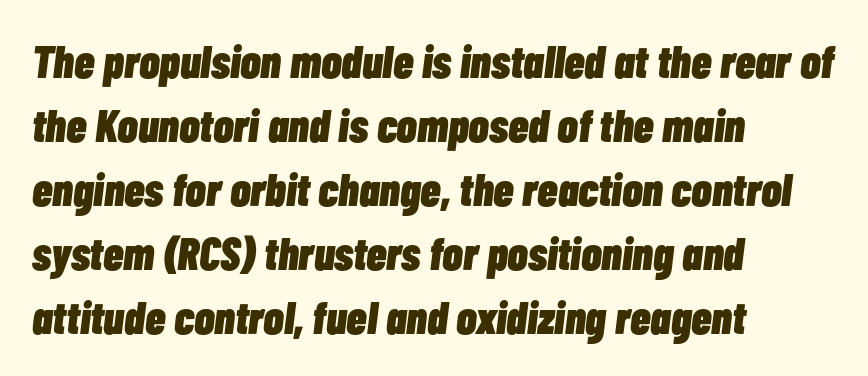
The image shows 46 px heavy, condensed type, italic (leaning right); set left-aligned, normal line spacing (1.39x), normal letter spacing, not underlined; low stroke contrast and a medium x-height.
